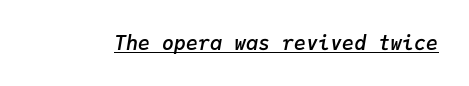
Q: Is the text bold? A: Semi-bold.
Q: Is the text italic (slanted)? A: Yes, it leans right by about 9 degrees.
Q: Is the text underlined? A: Yes.
Q: Is the spacing between letters normal or unusually wide? A: Normal.
